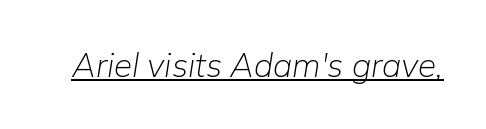
{"italic": "yes", "lean": "right", "slant_degrees": 9, "bold": "no", "weight": "light", "width": "normal", "stroke_contrast": "low", "x_height": "medium", "monospaced": "no", "underline": "yes", "letter_spacing": "normal", "letter_spacing_em": 0.0, "glyph_px": 33}
